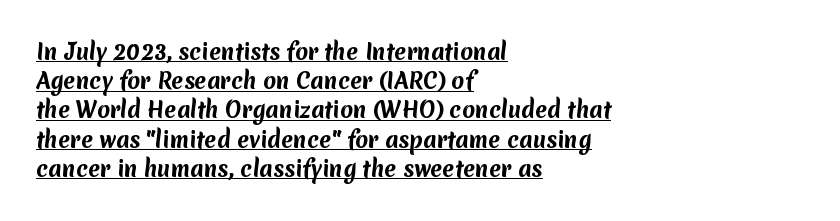
A student would call this left alignment; a typographer would say flush left, rag right. The typesetter has applied underlining to the passage shown. Caption: bold face, heavy strokes. The gaps between neighbouring characters are ordinary and unremarkable. These lines sit exactly where default settings would place them.
